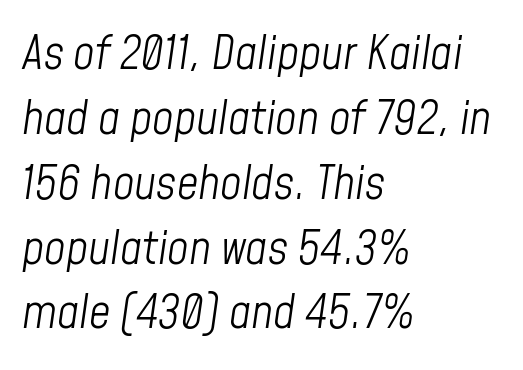
Q: Is the text bold? A: No.
Q: Is the text italic (slanted)? A: Yes, it leans right by about 8 degrees.
Q: Is the text underlined? A: No.
Q: How is the paragraph aligned? A: Left-aligned.
Q: Is the spacing between letters normal or unusually wide? A: Normal.
Q: Is the spacing between lines tight, normal or loose? A: Normal.
Q: Width (condensed, normal, or wide)? A: Condensed.
Q: Stroke contrast? A: Low.
Q: x-height? A: Medium.
Q: Monospaced? A: No.
